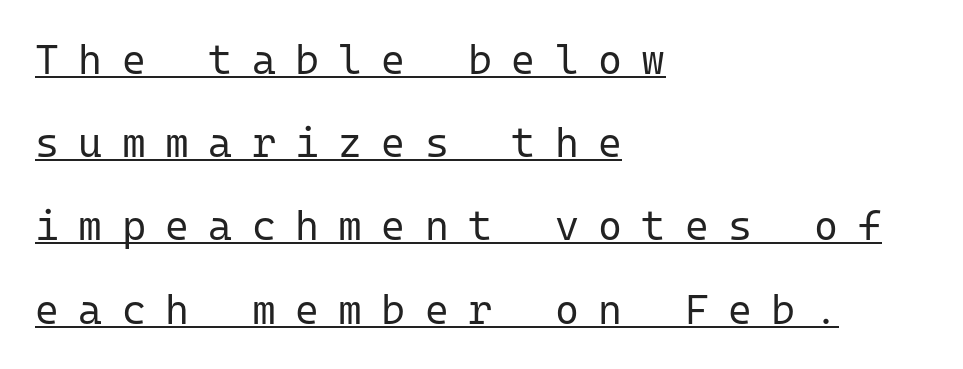
In terms of posture, this sample is upright. Beneath each row of characters lies a ruled line. The passage shown is typed in a monospace face where columns stay perfectly aligned. Tracking here is generous; glyphs stand well apart from one another.
